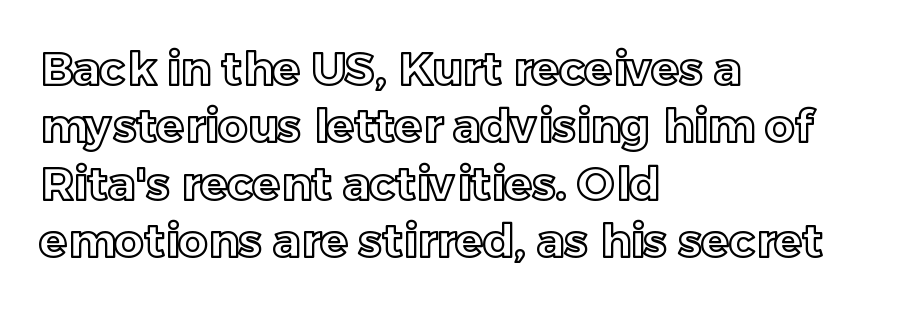
The image shows 46 px text type, upright; set left-aligned, normal line spacing (1.25x), normal letter spacing, not underlined; a medium x-height.
